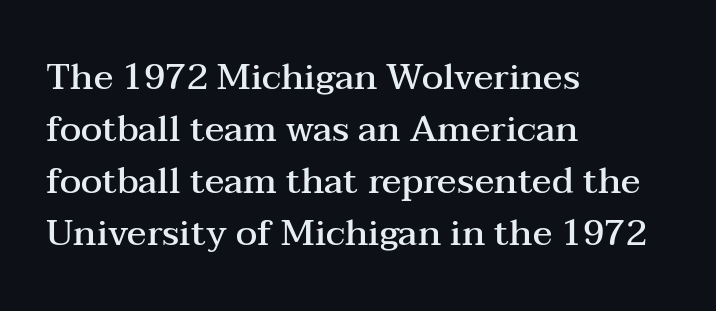
Tall strokes in this sample are plumb rather than angled. Does the copy run flush right? No — it runs flush left. Normally led — the rows are evenly, conventionally spaced. The typesetting leans somewhat heavy: a semibold. The face used here is seriffed, in the tradition of book romans.
